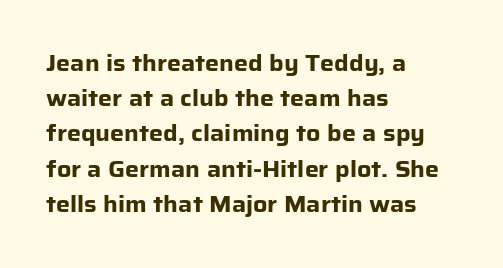
The image shows 22 px bold type, upright; set left-aligned, normal line spacing (1.6x), normal letter spacing, not underlined.
